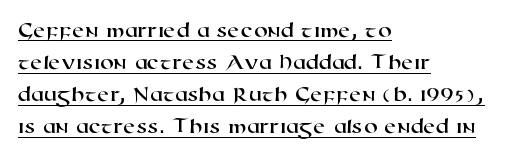
The image shows 22 px text type; set left-aligned, normal line spacing (1.46x), normal letter spacing, underlined.
